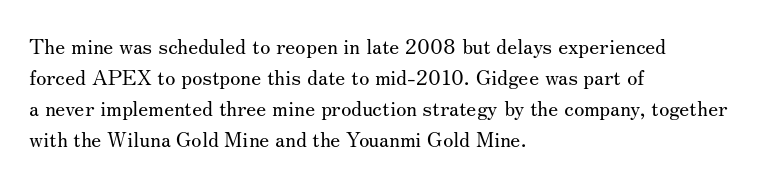
If you drew a line through each stem, it would be perfectly vertical. Leftover space on each line is placed entirely after the last word. The vertical gap from one line to the next is medium. The specimen omits any rule beneath the text block's lines.
